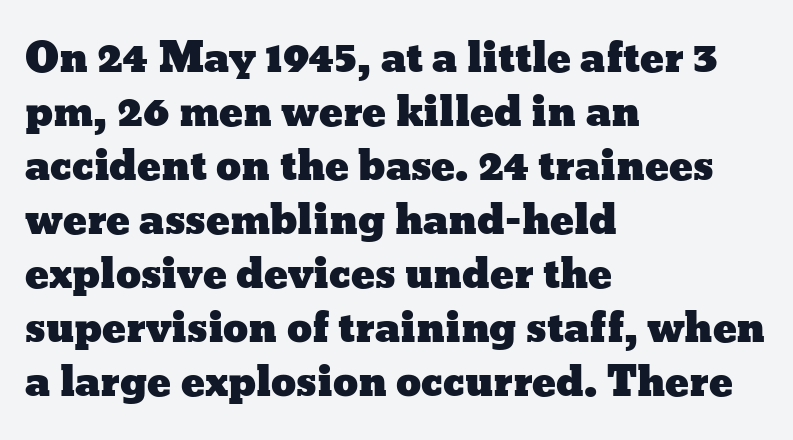
The image shows 40 px wide type, upright; set left-aligned, normal line spacing (1.35x), normal letter spacing, not underlined; low stroke contrast and a medium x-height.
